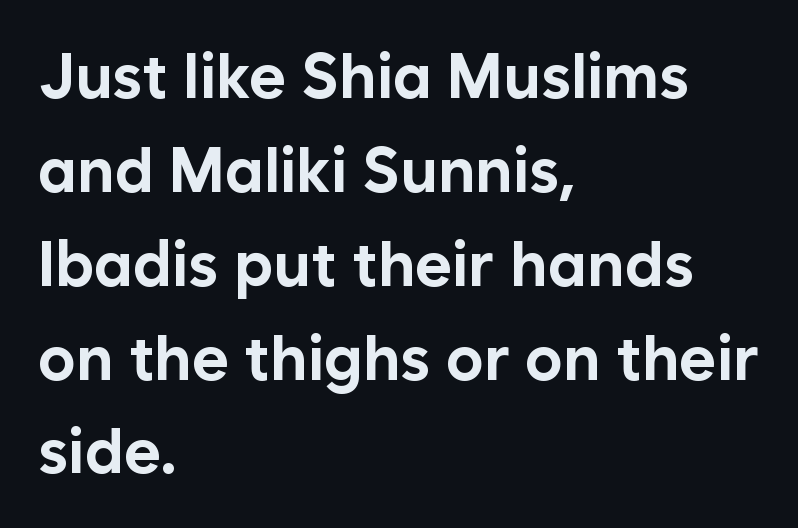
Q: Is the text bold? A: Yes.
Q: Is the text italic (slanted)? A: No, it is upright.
Q: Is the typeface a serif or a sans-serif typeface? A: Sans-serif.
Q: Is the text underlined? A: No.
Q: How is the paragraph aligned? A: Left-aligned.
Q: Is the spacing between letters normal or unusually wide? A: Normal.
Q: Is the spacing between lines tight, normal or loose? A: Normal.
Q: Width (condensed, normal, or wide)? A: Normal.
Q: Stroke contrast? A: Low.
Q: x-height? A: Medium.
Q: Monospaced? A: No.
